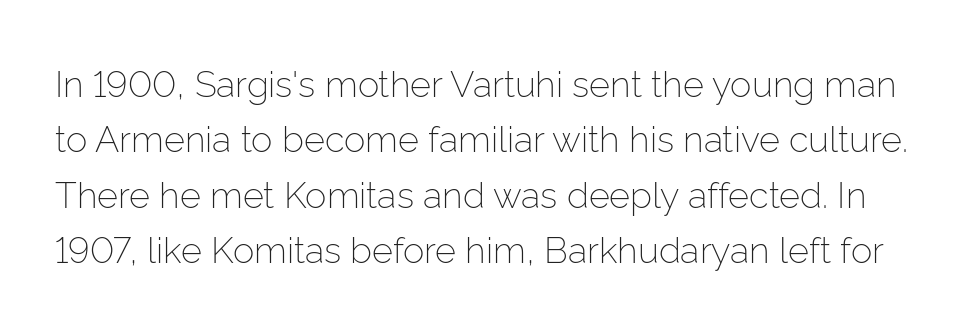
The image shows 36 px light sans-serif type, upright; set normal line spacing (1.54x), normal letter spacing, not underlined; low stroke contrast and a medium x-height.
